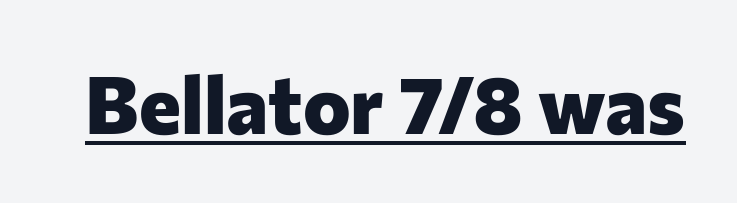
The image shows 80 px heavy sans-serif type, upright; set normal letter spacing, underlined; low stroke contrast and a medium x-height.
